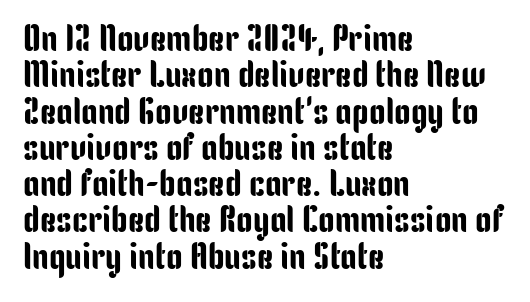
The image shows 37 px condensed sans-serif type, upright; set left-aligned, tight line spacing (0.98x), normal letter spacing, not underlined; low stroke contrast and a medium x-height.
